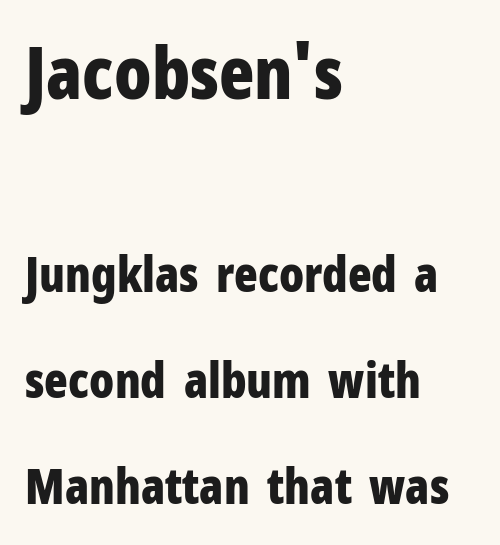
No extra tracking has been applied to these lines. Font category for this specimen: sans-serif. The face used here is proportionally spaced, like ordinary book or web type. Each row of text sits above clean, open space. Weight: bold.
